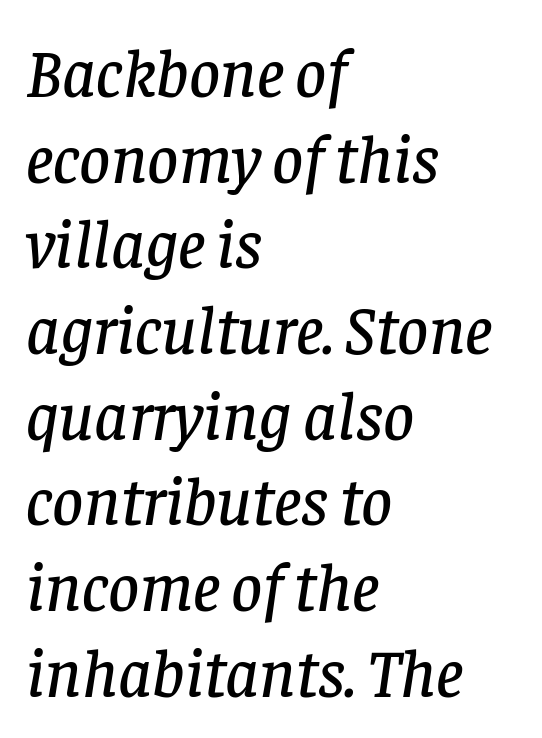
Q: Is the text italic (slanted)? A: Yes, it leans right by about 8 degrees.
Q: Is the typeface a serif or a sans-serif typeface? A: Serif.
Q: Is the text underlined? A: No.
Q: How is the paragraph aligned? A: Left-aligned.
Q: Is the spacing between letters normal or unusually wide? A: Normal.
Q: Is the spacing between lines tight, normal or loose? A: Normal.
Q: Width (condensed, normal, or wide)? A: Normal.
Q: Stroke contrast? A: Low.
Q: x-height? A: Large.
Q: Monospaced? A: No.
